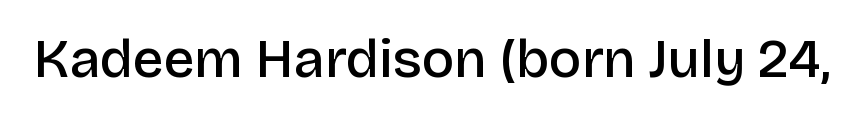
Letters rest on an invisible, unmarked baseline. Here the designer chose a conventional face with non-uniform glyph widths. The face used here is rendered with its standard letterfit. A typesetter would label this face a sans. A fair bit of extra ink — the face is semibold, not bold. The font's upright variant was chosen for this text.
